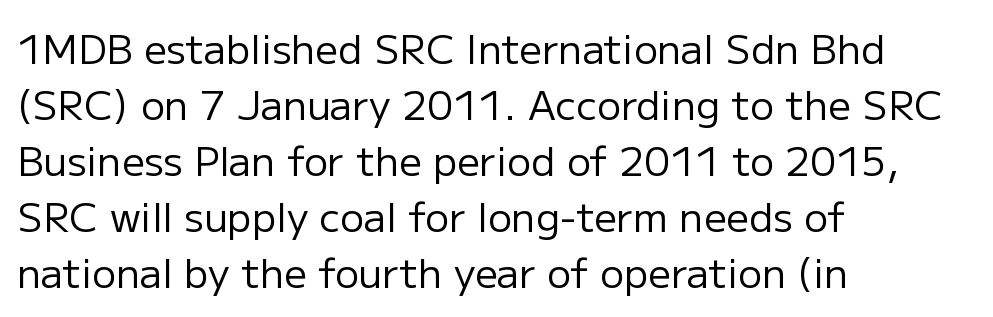
I'd call this a sans setting — the letters go barefoot. You could call the tracking neutral — neither tight nor loose. No letter is thick-stroked: the sample isn't bold. These lines were composed using upright roman letters. Caption: multi-line text, flush left, ragged right. These lines sit exactly where default settings would place them.
